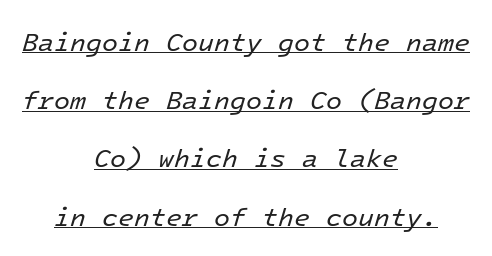
{"italic": "yes", "lean": "right", "slant_degrees": 16, "bold": "no", "underline": "yes", "align": "center", "line_spacing": "loose", "line_spacing_ratio": 2.24, "letter_spacing": "normal", "letter_spacing_em": 0.0, "glyph_px": 26}
